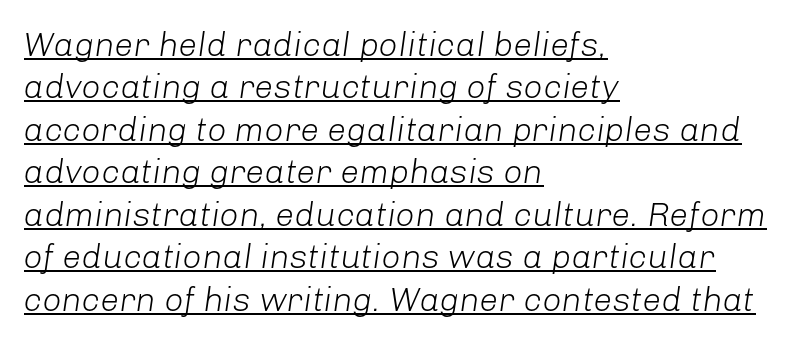
The image shows 34 px light type, italic (leaning right); set left-aligned, normal line spacing (1.25x), normal letter spacing, underlined; low stroke contrast and a medium x-height.
